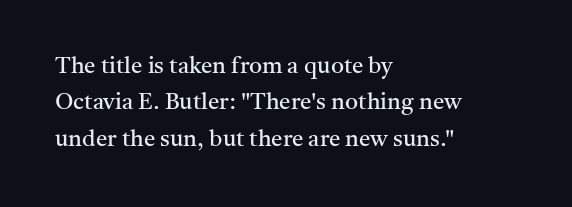
Compared with typical paragraphs, the rows here are spaced about the same. The letterforms sit at book weight or below. Ascenders rise straight up at ninety degrees. The lines are quadded left. Check the space under the baseline: it is left empty. Tracking value appears to be zero — textbook default spacing.
